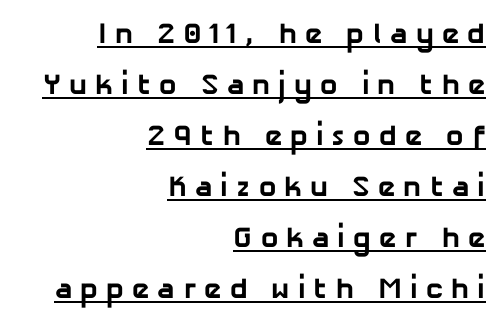
The characters look thick and weighty, a clear bold. This is sans-serif lettering, the kind often seen on screens and signage. Teacher's note: observe the even right margin — that is flush-right alignment. Does a line run under the words? Yes, clearly.
